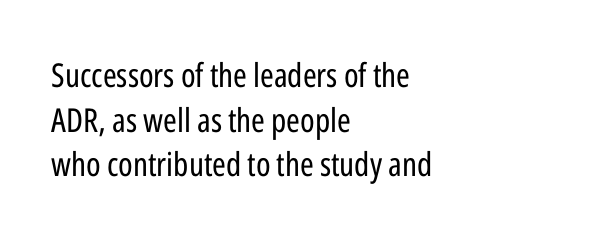
{"serif": "no", "italic": "no", "bold": "no", "weight": "regular", "width": "condensed", "stroke_contrast": "low", "x_height": "medium", "monospaced": "no", "underline": "no", "align": "left", "line_spacing": "normal", "line_spacing_ratio": 1.35, "letter_spacing": "normal", "letter_spacing_em": 0.0, "glyph_px": 33}
